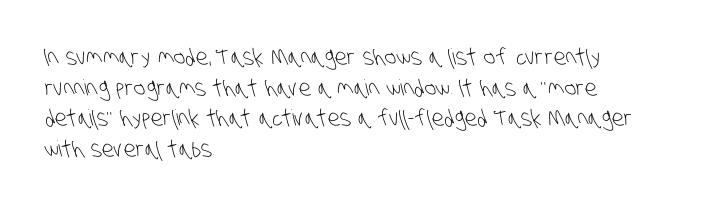
Q: Is the text bold? A: No.
Q: Is the text underlined? A: No.
Q: How is the paragraph aligned? A: Left-aligned.
Q: Is the spacing between letters normal or unusually wide? A: Normal.
Q: Is the spacing between lines tight, normal or loose? A: Normal.
